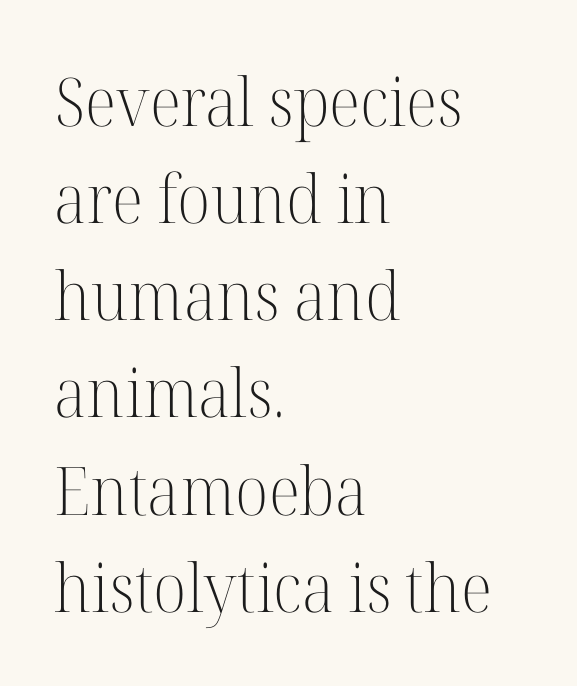
{"serif": "yes", "italic": "no", "bold": "no", "weight": "light", "width": "normal", "stroke_contrast": "high", "x_height": "medium", "monospaced": "no", "underline": "no", "align": "left", "line_spacing": "normal", "line_spacing_ratio": 1.45, "letter_spacing": "normal", "letter_spacing_em": 0.0, "glyph_px": 67}
